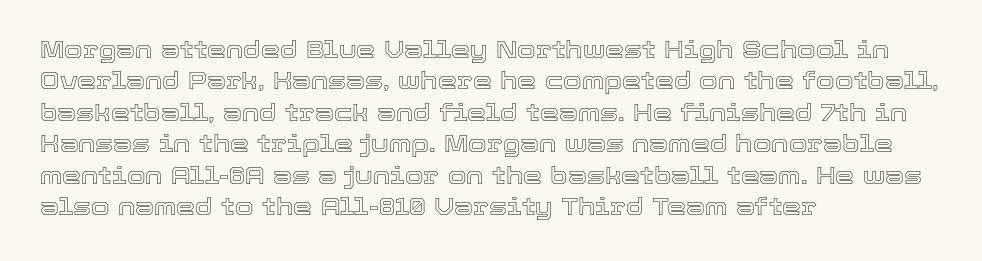
Here the glyphs are tracked normally, forming tight word shapes. Type without underlining. A roman cut, with each character standing at attention. A classic flush-left, rag-right setting is used for this passage.
